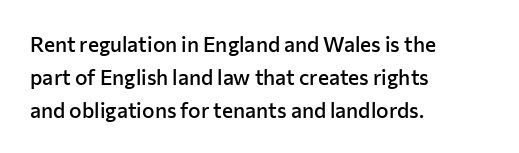
{"italic": "no", "bold": "semi", "underline": "no", "align": "left", "line_spacing": "normal", "line_spacing_ratio": 1.57, "letter_spacing": "normal", "letter_spacing_em": 0.0, "glyph_px": 21}
